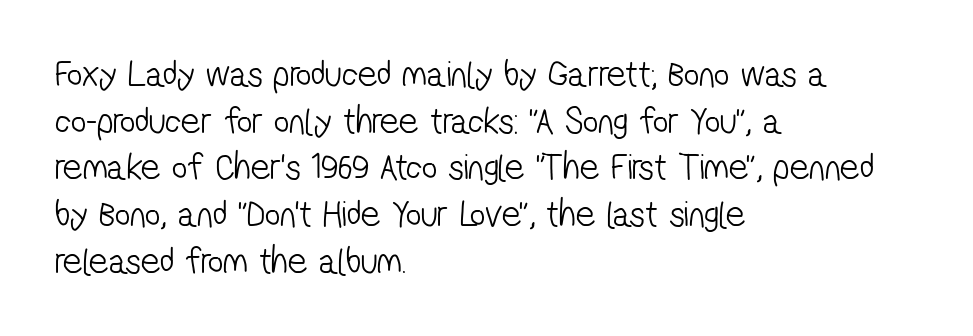
Think of a printed novel: that variable character pitch is what you see here. A typesetter would call this zero additional tracking. Serifs: no, the terminals of the letterforms are clean. Check the space under the baseline: it is left empty.
